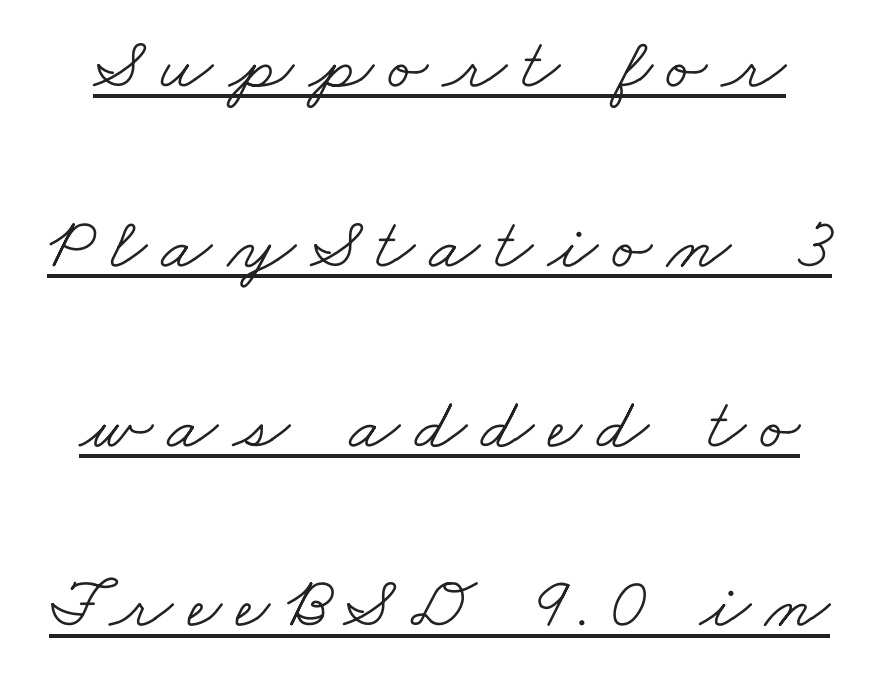
Check where the strokes stop: tiny serifs finish them off. Do the characters align in a grid? No, the font is proportional. Ink coverage per letter is moderate at most. A rule runs beneath these lines of type. There is plenty of visible air inserted between adjacent glyphs.
